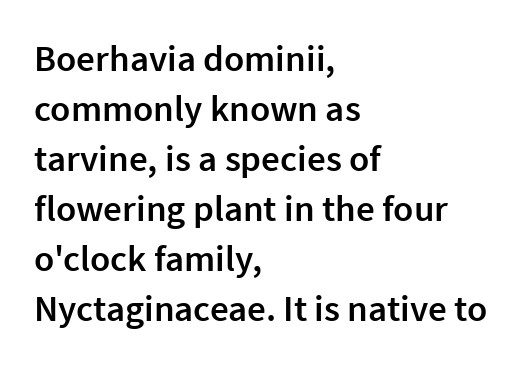
The image shows 37 px semibold sans-serif type, upright; set left-aligned, normal line spacing (1.35x), normal letter spacing, not underlined; a medium x-height.
